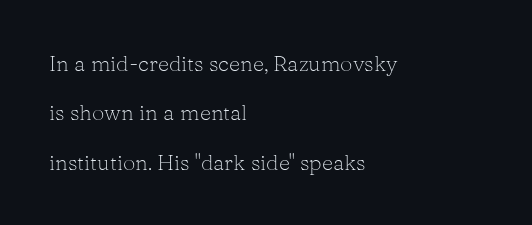
Q: Is the text bold? A: No.
Q: Is the text italic (slanted)? A: No, it is upright.
Q: Is the text underlined? A: No.
Q: How is the paragraph aligned? A: Left-aligned.
Q: Is the spacing between letters normal or unusually wide? A: Normal.
Q: Is the spacing between lines tight, normal or loose? A: Loose.
